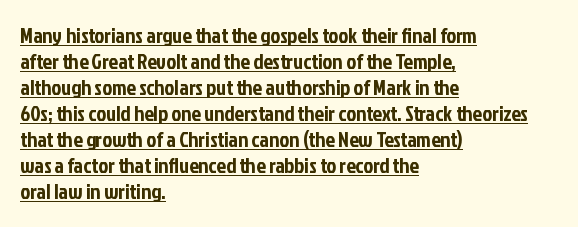
{"italic": "no", "underline": "yes", "align": "left", "line_spacing_ratio": 1.24, "letter_spacing": "normal", "letter_spacing_em": 0.0, "glyph_px": 21}
